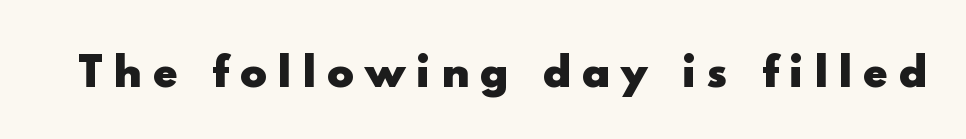
Looks like regular typesetting: each glyph gets only the width it needs. Unlike italic type, these characters show no tilt at all. Substantial extra tracking has been applied to these lines. In terms of weight, the rendering is a true, heavy bold. A sans-serif font was chosen for this passage.
